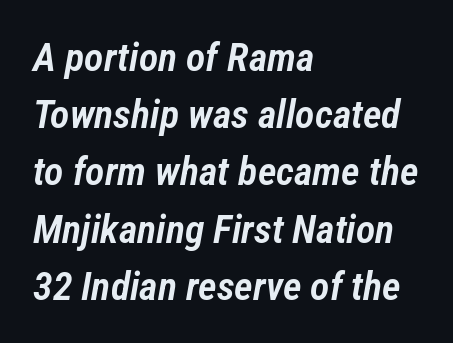
The vertical gap from one line to the next is medium. A student would call this left alignment; a typographer would say flush left, rag right. Descender tails drop into unmarked territory. Note the varied advance widths — an 'i' is clearly narrower than an 'm'.
